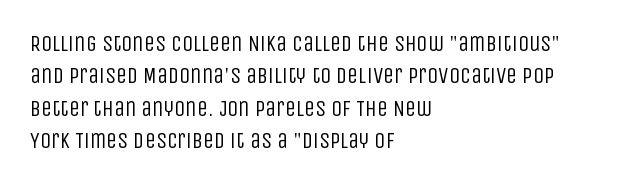
Does extra space separate the letters? No, they use regular spacing. Compared with a typical body face, this is equally light or lighter still. Casual observation: everything's shoved over to the left. This sample keeps an unexceptional amount of space between lines.
